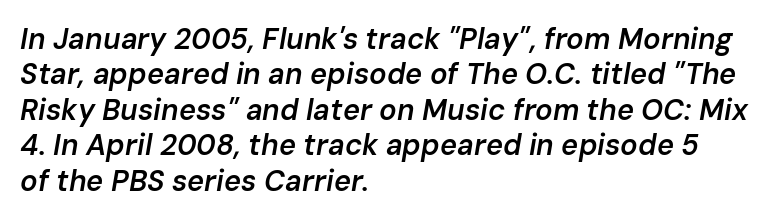
{"italic": "yes", "lean": "right", "slant_degrees": 10, "bold": "semi", "weight": "semibold", "width": "normal", "stroke_contrast": "low", "x_height": "medium", "monospaced": "no", "underline": "no", "align": "left", "line_spacing_ratio": 1.22, "letter_spacing": "normal", "letter_spacing_em": 0.0, "glyph_px": 29}
